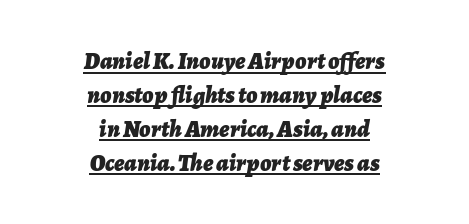
The image shows 24 px bold type, italic (leaning right); set centered, normal line spacing (1.41x), normal letter spacing, underlined.
